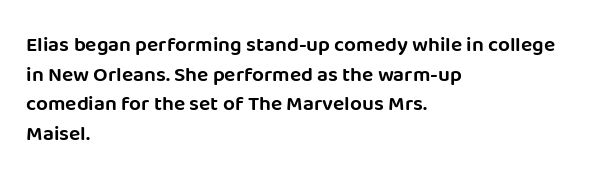
The image shows 21 px text type, upright; set left-aligned, normal line spacing (1.41x), normal letter spacing, not underlined.
